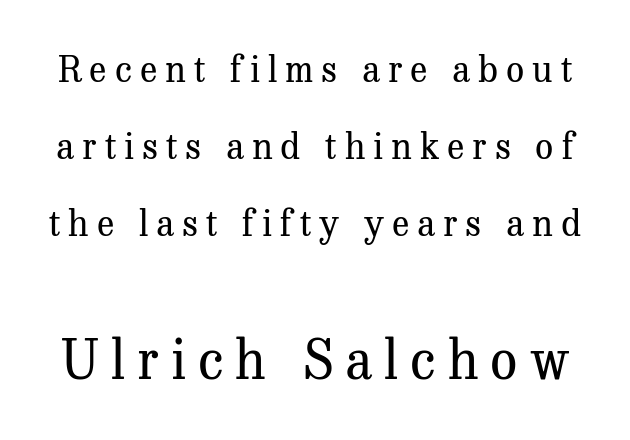
{"serif": "yes", "italic": "no", "bold": "no", "weight": "regular", "width": "normal", "stroke_contrast": "medium", "x_height": "medium", "monospaced": "no", "underline": "no", "line_spacing": "loose", "line_spacing_ratio": 2.14, "letter_spacing": "wide", "letter_spacing_em": 0.22, "larger_block": "second", "size_ratio": 1.5, "glyph_px": 54}
